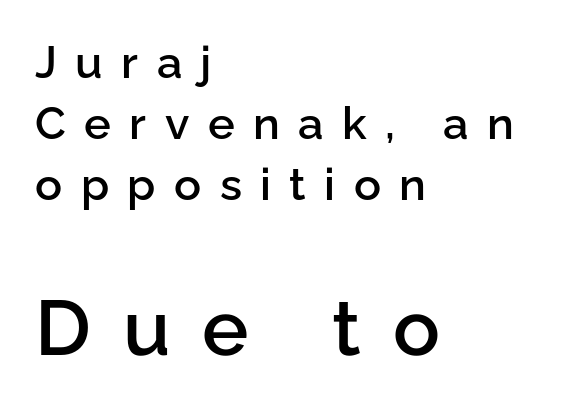
The image shows 78 px semibold sans-serif type, upright; set left-aligned, normal line spacing (1.36x), unusually wide letter spacing (+0.41 em), not underlined; the second (bottom) block is 1.73x larger; low stroke contrast and a medium x-height.
